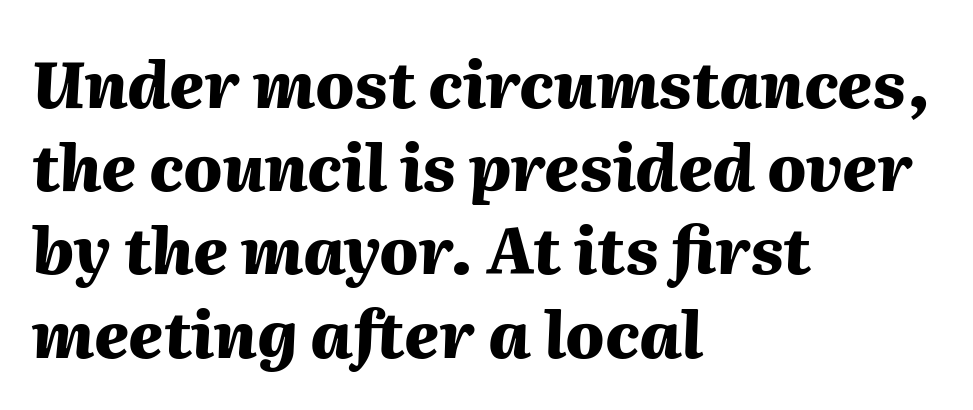
{"italic": "yes", "lean": "right", "slant_degrees": 2, "bold": "yes", "weight": "heavy", "width": "normal", "stroke_contrast": "medium", "x_height": "medium", "monospaced": "no", "underline": "no", "align": "left", "line_spacing": "normal", "line_spacing_ratio": 1.3, "letter_spacing": "normal", "letter_spacing_em": 0.0, "glyph_px": 64}
